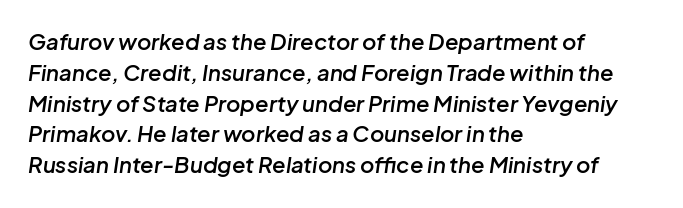
Q: Is the text bold? A: Semi-bold.
Q: Is the text italic (slanted)? A: Yes, it leans right by about 8 degrees.
Q: Is the text underlined? A: No.
Q: How is the paragraph aligned? A: Left-aligned.
Q: Is the spacing between letters normal or unusually wide? A: Normal.
Q: Is the spacing between lines tight, normal or loose? A: Normal.
